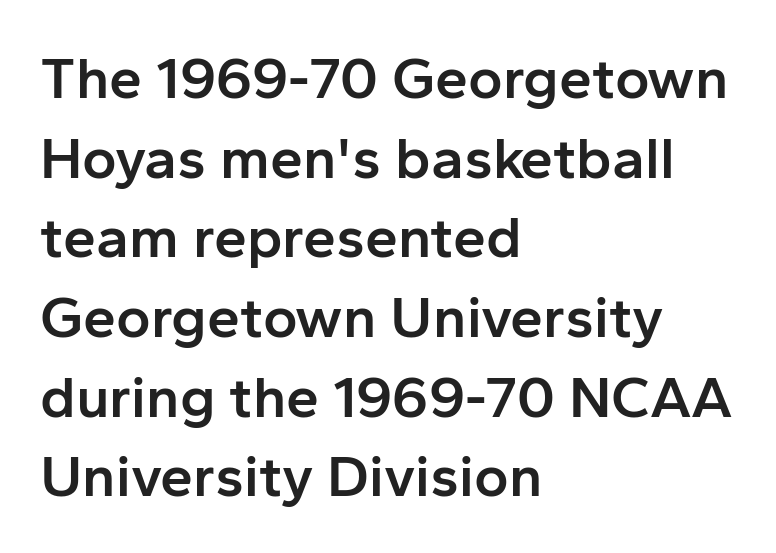
Default kerning and tracking; the words read as compact shapes. Notice the strokes are somewhat thickened but not fully heavy: this is a semibold. Looks like regular typesetting: each glyph gets only the width it needs. All the whitespace from short lines collects on the right. Notice how descenders clear the ascenders below comfortably — that's standard leading. Quick note: underline off.
